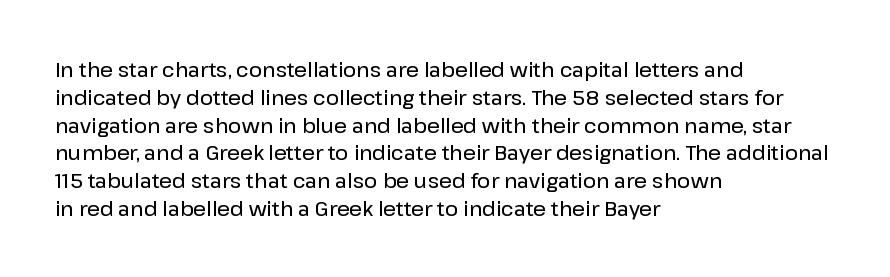
Q: Is the text italic (slanted)? A: No, it is upright.
Q: Is the text underlined? A: No.
Q: How is the paragraph aligned? A: Left-aligned.
Q: Is the spacing between letters normal or unusually wide? A: Normal.
Q: Is the spacing between lines tight, normal or loose? A: Normal.
